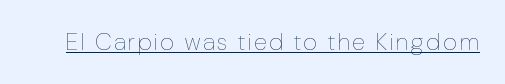
Q: Is the text bold? A: No.
Q: Is the text italic (slanted)? A: No, it is upright.
Q: Is the text underlined? A: Yes.
